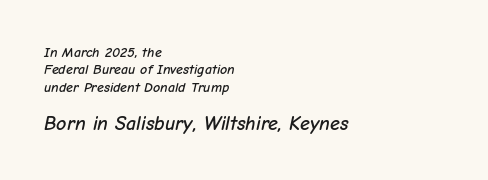
The image shows 20 px text type, italic (leaning right); set left-aligned, line spacing 1.24x, normal letter spacing, not underlined; the second (bottom) block is 1.43x larger.
